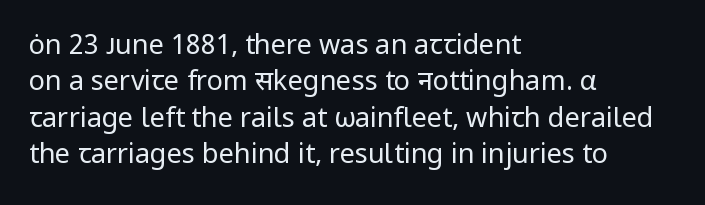
The image shows 27 px text type, upright; set left-aligned, normal line spacing (1.35x), normal letter spacing, not underlined.
